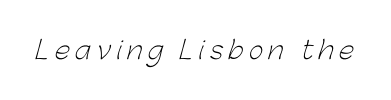
{"bold": "no", "underline": "no", "letter_spacing": "wide", "letter_spacing_em": 0.22, "glyph_px": 25}
